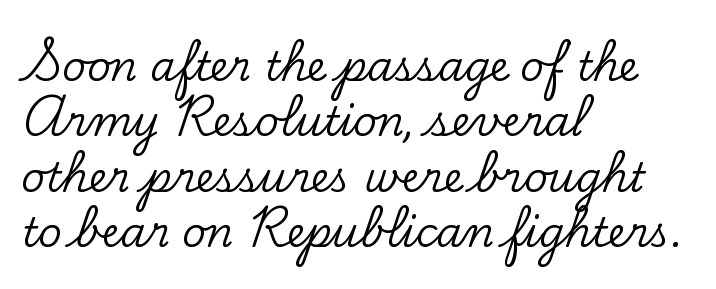
The image shows 41 px serif type; set left-aligned, normal line spacing (1.35x), normal letter spacing, not underlined; low stroke contrast and a small x-height.
